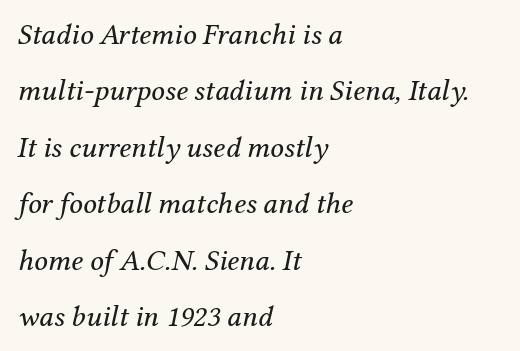
The letters advance in unequal steps, a hallmark of proportional type. The compositor pushed each line to the left boundary. Descenders hang freely into open space. Note: serifs present on the glyphs. Caption: face not bold, strokes unweighted. Tracking here is standard; glyphs follow each other at the usual distance.
